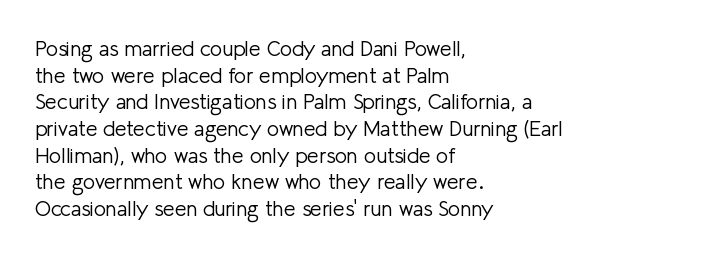
{"italic": "no", "bold": "no", "underline": "no", "align": "left", "line_spacing": "normal", "line_spacing_ratio": 1.27, "letter_spacing": "normal", "letter_spacing_em": 0.0, "glyph_px": 21}
